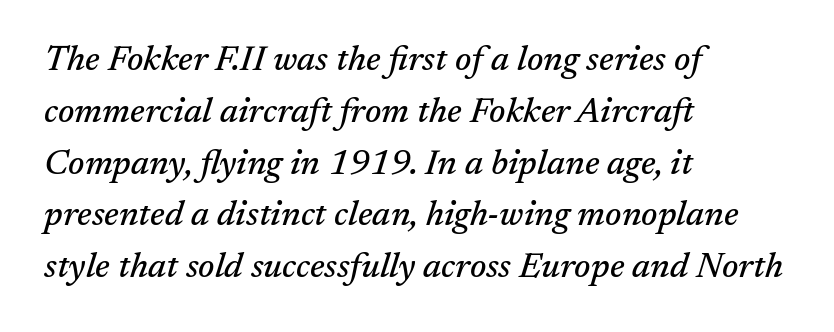
The image shows 35 px serif type, italic (leaning right); set left-aligned, normal line spacing (1.48x), normal letter spacing, not underlined; medium stroke contrast and a medium x-height.
